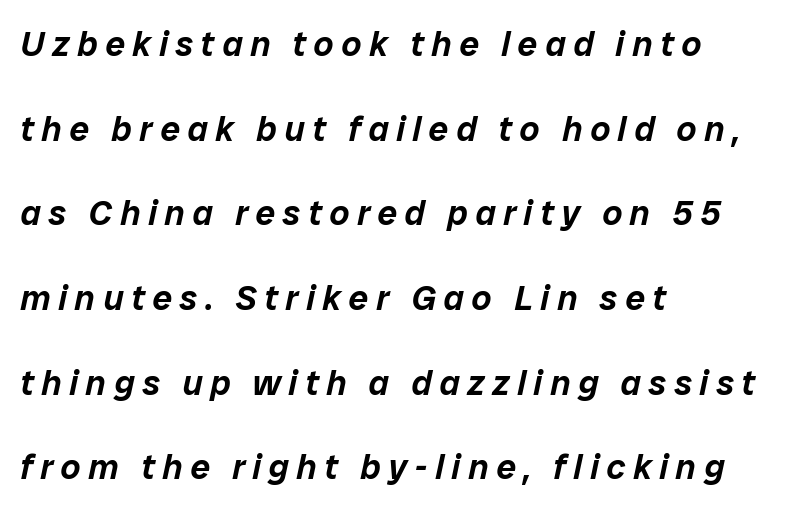
{"italic": "yes", "lean": "right", "slant_degrees": 12, "width": "normal", "stroke_contrast": "low", "x_height": "medium", "monospaced": "no", "underline": "no", "align": "left", "line_spacing": "loose", "line_spacing_ratio": 2.42, "letter_spacing": "wide", "letter_spacing_em": 0.22, "glyph_px": 35}
